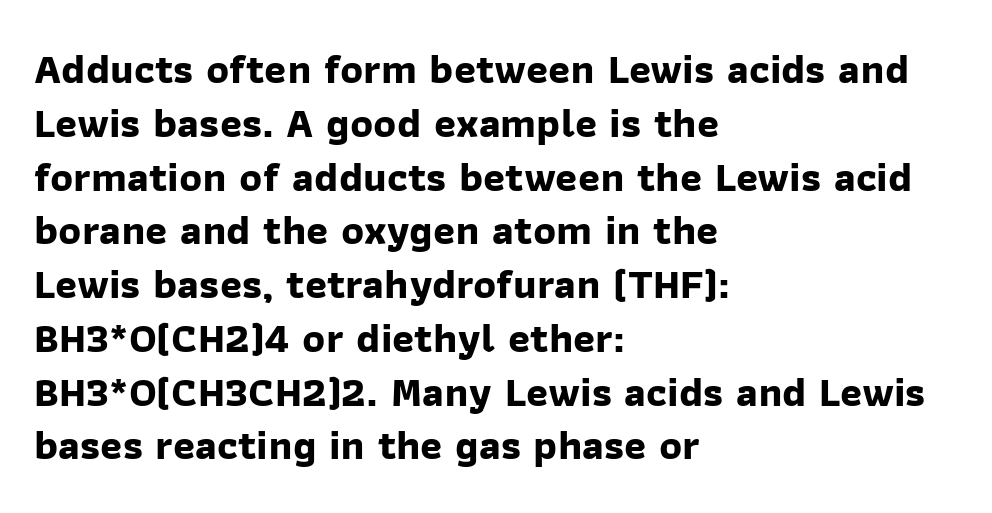
The image shows 42 px bold sans-serif type; set left-aligned, normal line spacing (1.28x), normal letter spacing, not underlined; low stroke contrast and a medium x-height.
